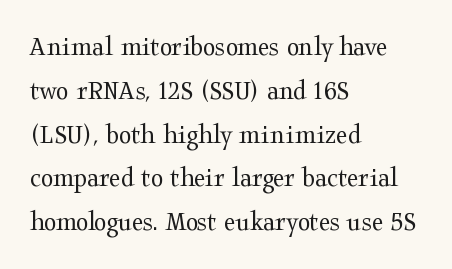
Q: Is the text bold? A: No.
Q: Is the text italic (slanted)? A: No, it is upright.
Q: Is the typeface a serif or a sans-serif typeface? A: Serif.
Q: Is the text underlined? A: No.
Q: How is the paragraph aligned? A: Left-aligned.
Q: Is the spacing between letters normal or unusually wide? A: Normal.
Q: Is the spacing between lines tight, normal or loose? A: Normal.
Q: Width (condensed, normal, or wide)? A: Wide.
Q: Stroke contrast? A: Medium.
Q: x-height? A: Medium.
Q: Monospaced? A: No.
